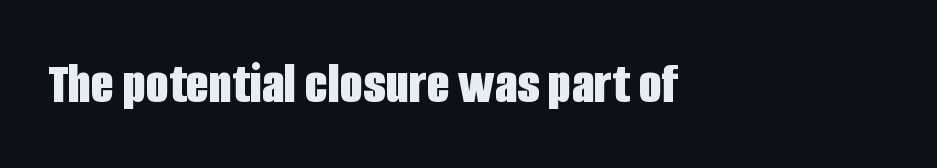
Q: Is the text bold? A: Yes.
Q: Is the text italic (slanted)? A: No, it is upright.
Q: Is the typeface a serif or a sans-serif typeface? A: Sans-serif.
Q: Is the text underlined? A: No.
Q: How is the paragraph aligned? A: Left-aligned.
Q: Is the spacing between letters normal or unusually wide? A: Normal.
Q: Width (condensed, normal, or wide)? A: Condensed.
Q: Stroke contrast? A: Low.
Q: x-height? A: Large.
Q: Monospaced? A: No.
